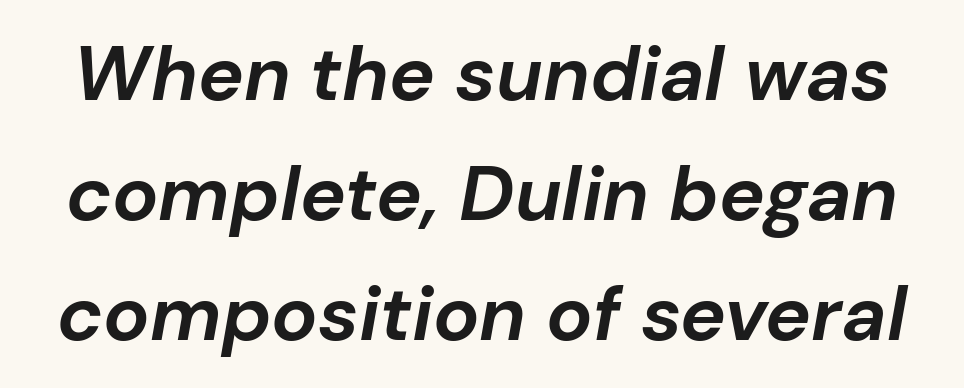
The image shows 77 px bold type, italic (leaning right); set normal line spacing (1.56x), normal letter spacing, not underlined; low stroke contrast and a medium x-height.
